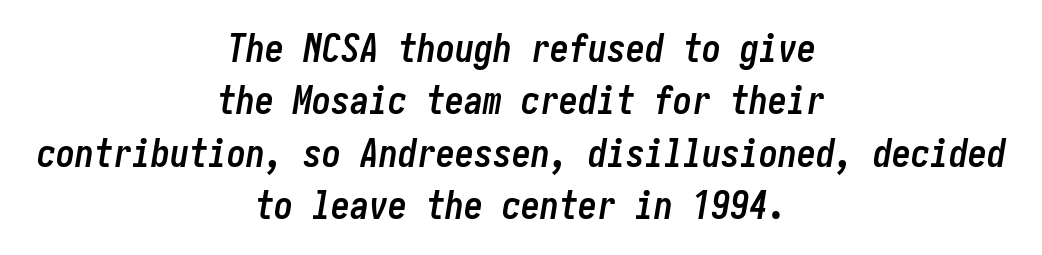
Words appear dense and cohesive because spacing is normal. Caption: bold face, heavy strokes. The lines sit at an ordinary, default distance from one another. Clear beneath every line of the passage. If you folded the block vertically in half, each line would mirror itself in length.
